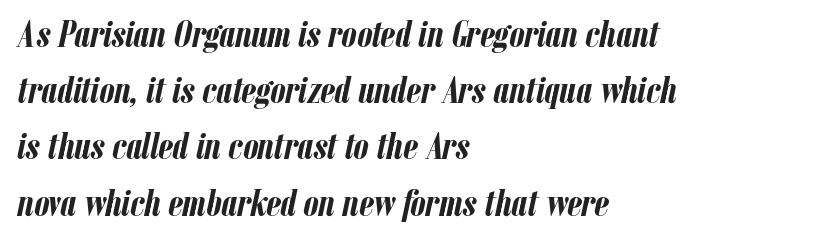
Q: Is the text bold? A: Yes.
Q: Is the text italic (slanted)? A: Yes, it leans right by about 12 degrees.
Q: Is the text underlined? A: No.
Q: How is the paragraph aligned? A: Left-aligned.
Q: Is the spacing between letters normal or unusually wide? A: Normal.
Q: Is the spacing between lines tight, normal or loose? A: Normal.
Q: Width (condensed, normal, or wide)? A: Condensed.
Q: Stroke contrast? A: Low.
Q: x-height? A: Medium.
Q: Monospaced? A: No.
